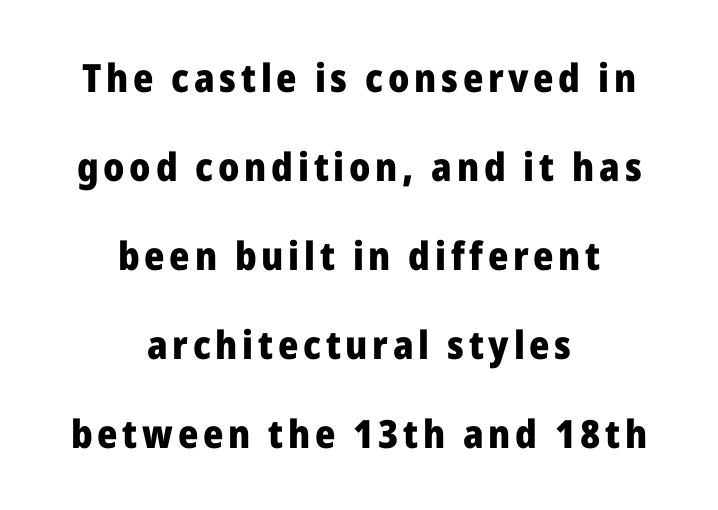
The rag falls on both sides of this text block equally. This is roman type, the default non-slanted kind. Typographically, this falls in the sans-serif category. The vertical gap from one line to the next is large. The letters advance in unequal steps, a hallmark of proportional type. Letters rest on an invisible, unmarked baseline.
